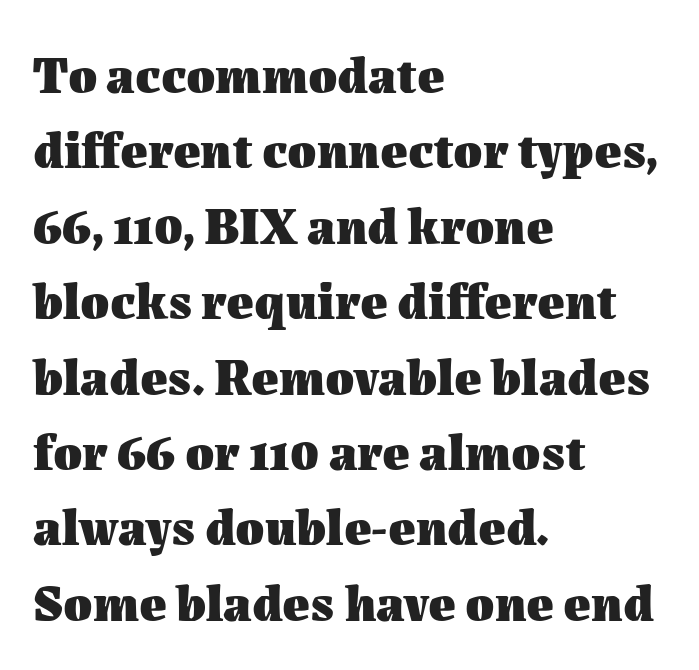
Interline gaps are of average width in this sample. How heavy is the stroke? Heavy — this is a bold. These lines were composed using upright roman letters. Observe the ordinary spacing: letters are neighbours, not strangers. Has an underline been added? It has not. The face used here is proportionally spaced, like ordinary book or web type.
